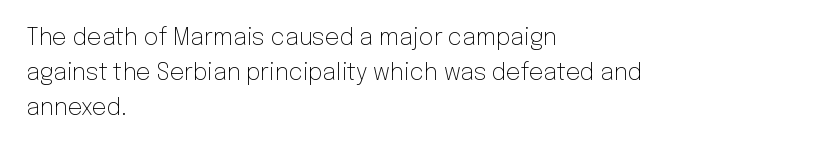
{"italic": "no", "bold": "no", "underline": "no", "align": "left", "line_spacing": "normal", "line_spacing_ratio": 1.52, "letter_spacing": "normal", "letter_spacing_em": 0.0, "glyph_px": 23}
